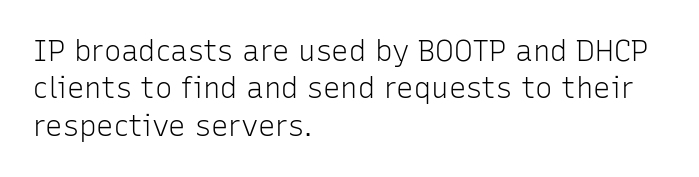
Q: Is the text bold? A: No.
Q: Is the text italic (slanted)? A: No, it is upright.
Q: Is the typeface a serif or a sans-serif typeface? A: Sans-serif.
Q: Is the text underlined? A: No.
Q: How is the paragraph aligned? A: Left-aligned.
Q: Is the spacing between letters normal or unusually wide? A: Normal.
Q: Is the spacing between lines tight, normal or loose? A: Normal.
Q: Width (condensed, normal, or wide)? A: Normal.
Q: Stroke contrast? A: Low.
Q: x-height? A: Medium.
Q: Monospaced? A: No.
